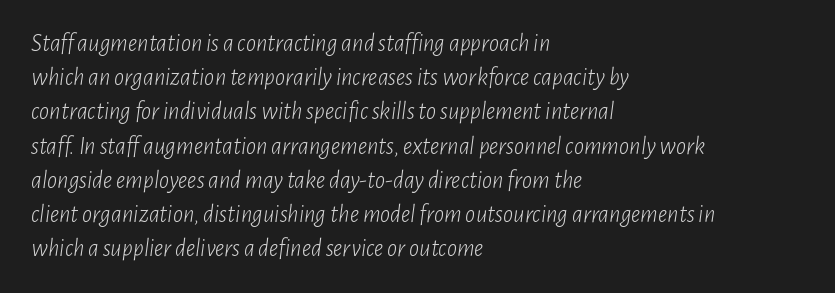
The image shows 25 px text type, italic (leaning right); set left-aligned, normal line spacing (1.37x), normal letter spacing, not underlined.
